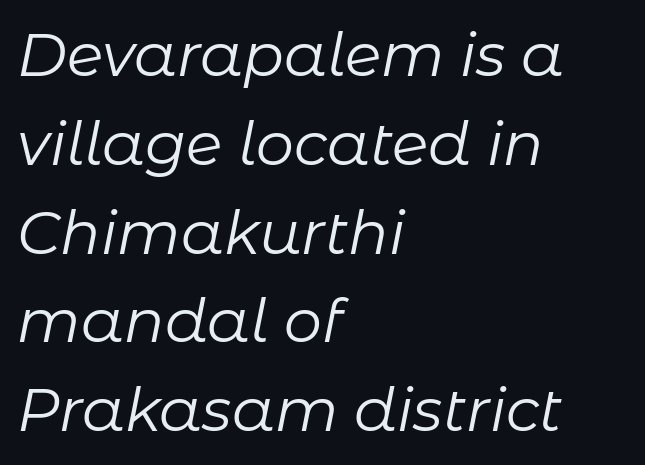
The image shows 60 px regular-weight type, italic (leaning right); set left-aligned, normal line spacing (1.48x), normal letter spacing, not underlined; low stroke contrast and a medium x-height.
